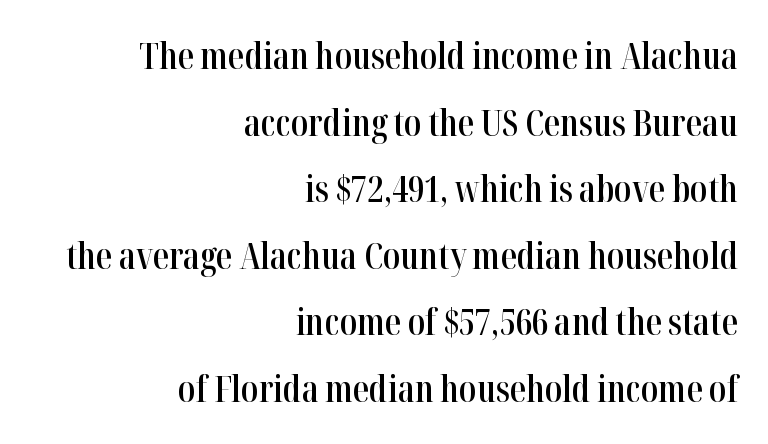
The image shows 36 px semibold, condensed serif type, upright; set right-aligned, line spacing 1.85x, normal letter spacing, not underlined; high stroke contrast and a medium x-height.
